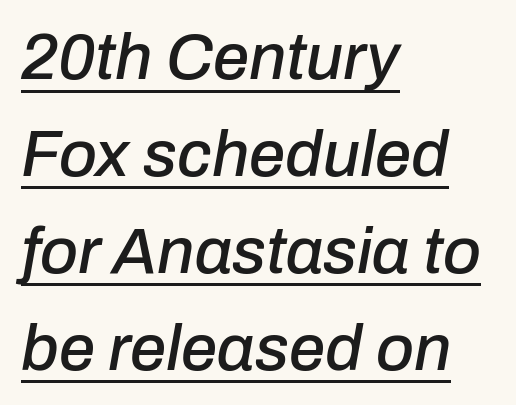
Q: Is the text italic (slanted)? A: Yes, it leans right by about 10 degrees.
Q: Is the text underlined? A: Yes.
Q: How is the paragraph aligned? A: Left-aligned.
Q: Is the spacing between letters normal or unusually wide? A: Normal.
Q: Is the spacing between lines tight, normal or loose? A: Normal.
Q: Width (condensed, normal, or wide)? A: Normal.
Q: Stroke contrast? A: Low.
Q: x-height? A: Medium.
Q: Monospaced? A: No.
